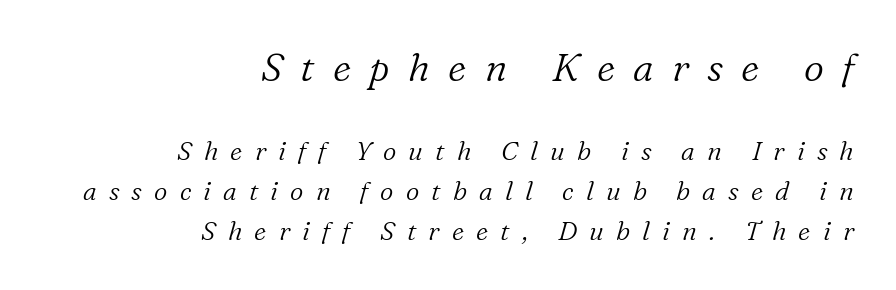
Q: Is the text bold? A: No.
Q: Is the text italic (slanted)? A: Yes, it leans right by about 16 degrees.
Q: Is the typeface a serif or a sans-serif typeface? A: Serif.
Q: Is the text underlined? A: No.
Q: How is the paragraph aligned? A: Right-aligned.
Q: Is the spacing between letters normal or unusually wide? A: Unusually wide.
Q: Is the spacing between lines tight, normal or loose? A: Normal.
Q: Which block of text is set in a larger size, the first (top) or the second (bottom)? A: The first (top) one.
Q: Width (condensed, normal, or wide)? A: Normal.
Q: Stroke contrast? A: Low.
Q: x-height? A: Medium.
Q: Monospaced? A: No.
